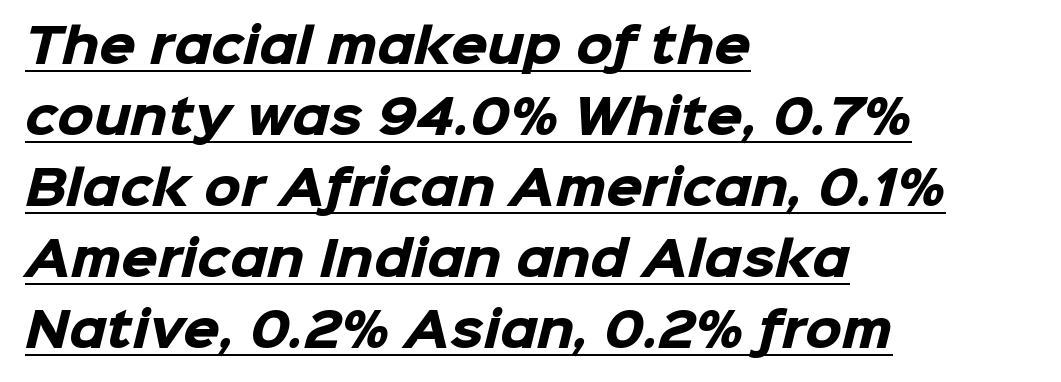
{"serif": "no", "bold": "yes", "weight": "heavy", "width": "normal", "stroke_contrast": "low", "x_height": "medium", "monospaced": "no", "underline": "yes", "align": "left", "line_spacing": "normal", "line_spacing_ratio": 1.51, "letter_spacing": "normal", "letter_spacing_em": 0.0, "glyph_px": 47}
